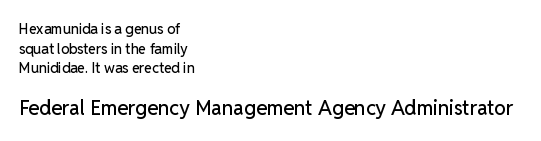
Q: Is the text italic (slanted)? A: No, it is upright.
Q: Is the text underlined? A: No.
Q: How is the paragraph aligned? A: Left-aligned.
Q: Is the spacing between letters normal or unusually wide? A: Normal.
Q: Is the spacing between lines tight, normal or loose? A: Normal.
Q: Which block of text is set in a larger size, the first (top) or the second (bottom)? A: The second (bottom) one.
